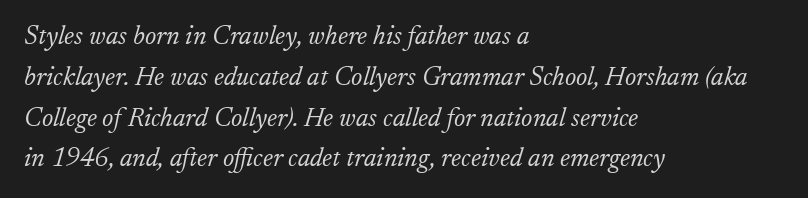
{"italic": "yes", "lean": "right", "slant_degrees": 17, "bold": "no", "underline": "no", "align": "left", "line_spacing": "normal", "line_spacing_ratio": 1.57, "letter_spacing": "normal", "letter_spacing_em": 0.0, "glyph_px": 26}
